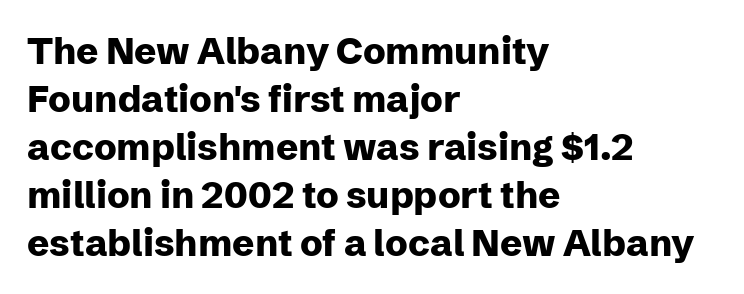
Q: Is the text bold? A: Yes.
Q: Is the text italic (slanted)? A: No, it is upright.
Q: Is the typeface a serif or a sans-serif typeface? A: Sans-serif.
Q: Is the text underlined? A: No.
Q: How is the paragraph aligned? A: Left-aligned.
Q: Is the spacing between letters normal or unusually wide? A: Normal.
Q: Is the spacing between lines tight, normal or loose? A: Normal.
Q: Width (condensed, normal, or wide)? A: Normal.
Q: Stroke contrast? A: Low.
Q: x-height? A: Medium.
Q: Monospaced? A: No.
